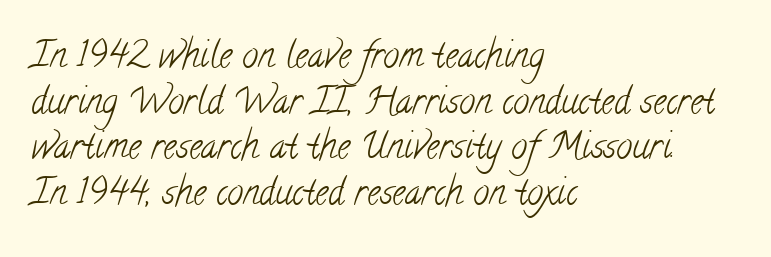
{"serif": "yes", "bold": "no", "weight": "light", "width": "condensed", "stroke_contrast": "low", "x_height": "small", "monospaced": "no", "underline": "no", "align": "left", "line_spacing": "normal", "line_spacing_ratio": 1.27, "letter_spacing": "normal", "letter_spacing_em": 0.0, "glyph_px": 36}
